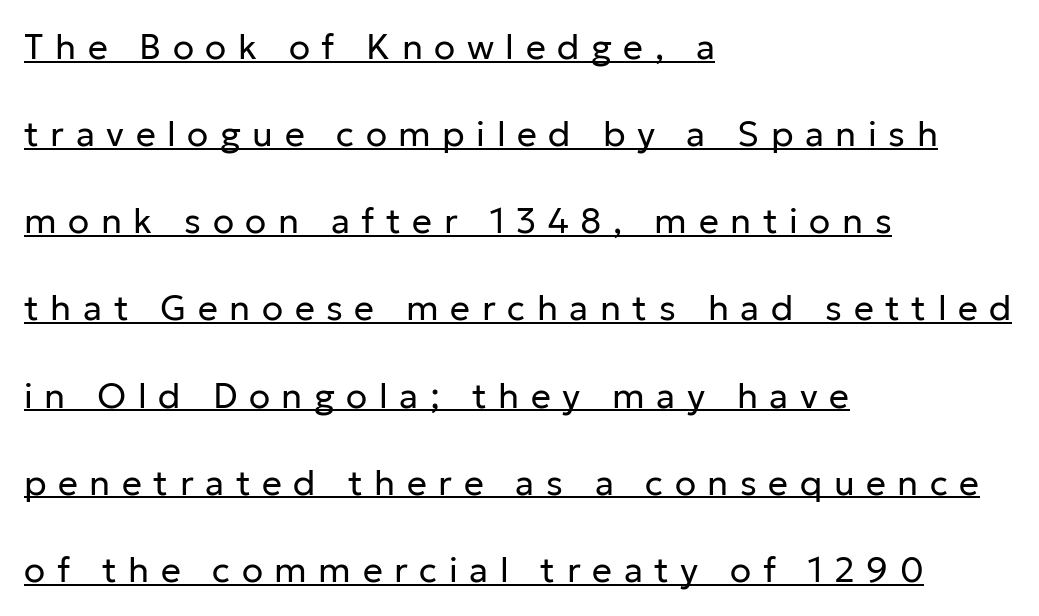
Q: Is the text bold? A: No.
Q: Is the text italic (slanted)? A: No, it is upright.
Q: Is the typeface a serif or a sans-serif typeface? A: Sans-serif.
Q: Is the text underlined? A: Yes.
Q: How is the paragraph aligned? A: Left-aligned.
Q: Is the spacing between letters normal or unusually wide? A: Unusually wide.
Q: Is the spacing between lines tight, normal or loose? A: Loose.
Q: Width (condensed, normal, or wide)? A: Normal.
Q: Stroke contrast? A: Low.
Q: x-height? A: Medium.
Q: Monospaced? A: No.
